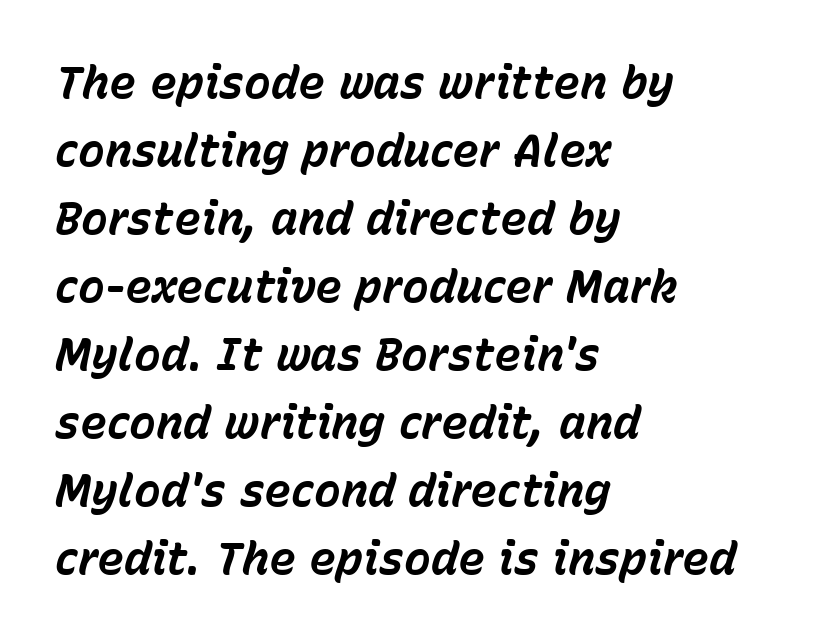
The image shows 45 px bold type, italic (leaning right); set left-aligned, normal line spacing (1.51x), normal letter spacing, not underlined; low stroke contrast and a medium x-height.
